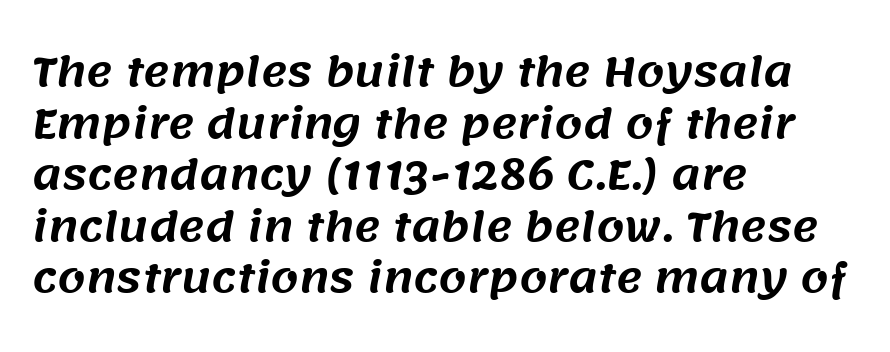
Q: Is the typeface a serif or a sans-serif typeface? A: Sans-serif.
Q: Is the text underlined? A: No.
Q: How is the paragraph aligned? A: Left-aligned.
Q: Is the spacing between letters normal or unusually wide? A: Normal.
Q: Is the spacing between lines tight, normal or loose? A: Normal.
Q: Width (condensed, normal, or wide)? A: Normal.
Q: Stroke contrast? A: Medium.
Q: x-height? A: Large.
Q: Monospaced? A: No.
